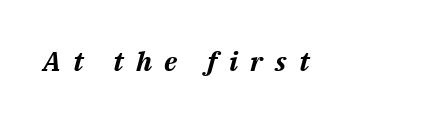
Q: Is the text bold? A: Yes.
Q: Is the text italic (slanted)? A: Yes, it leans right by about 14 degrees.
Q: Is the text underlined? A: No.
Q: Is the spacing between letters normal or unusually wide? A: Unusually wide.
